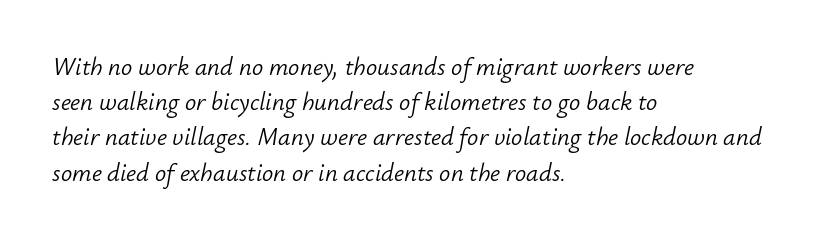
Quick note: italic. The foot of each line stays bare and open. Alignment: flush left. Heaviness? Minimal to ordinary, like unemphasized prose. Baseline-to-baseline distance is the conventional proportion of letter height. The line texture is even and compact thanks to regular tracking.
